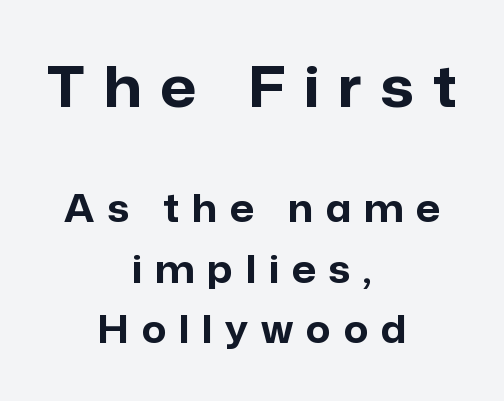
Q: Is the text bold? A: Yes.
Q: Is the text italic (slanted)? A: No, it is upright.
Q: Is the typeface a serif or a sans-serif typeface? A: Sans-serif.
Q: Is the text underlined? A: No.
Q: How is the paragraph aligned? A: Centered.
Q: Is the spacing between letters normal or unusually wide? A: Unusually wide.
Q: Is the spacing between lines tight, normal or loose? A: Normal.
Q: Which block of text is set in a larger size, the first (top) or the second (bottom)? A: The first (top) one.
Q: Width (condensed, normal, or wide)? A: Normal.
Q: Stroke contrast? A: Low.
Q: x-height? A: Medium.
Q: Monospaced? A: No.
